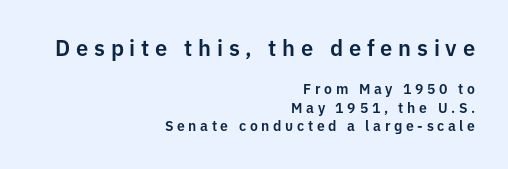
The image shows 22 px text type, upright; set right-aligned, normal line spacing (1.31x), unusually wide letter spacing (+0.26 em), not underlined; the first (top) block is 1.57x larger.
